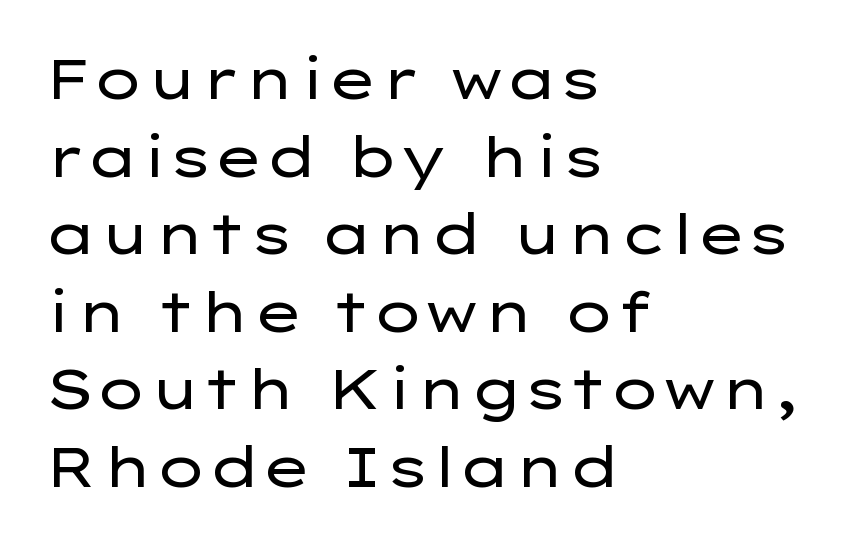
The image shows 55 px regular-weight, wide sans-serif type, upright; set left-aligned, normal line spacing (1.41x), normal letter spacing, not underlined; low stroke contrast and a medium x-height.
